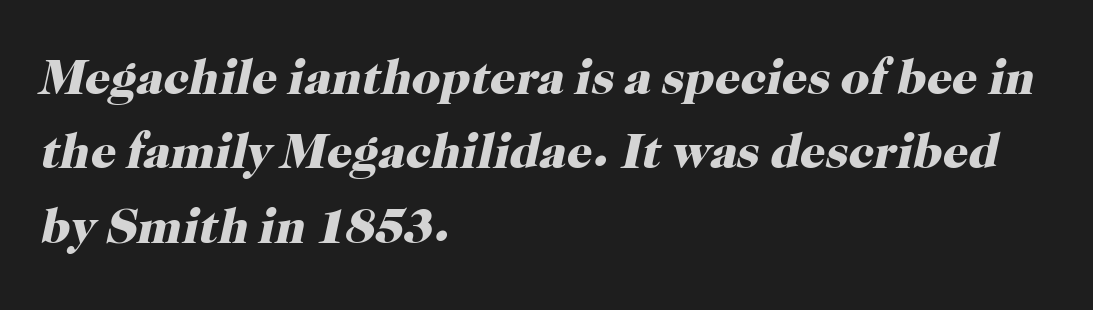
The image shows 50 px heavy serif type, italic (leaning right); set left-aligned, normal line spacing (1.49x), normal letter spacing, not underlined; high stroke contrast and a medium x-height.
